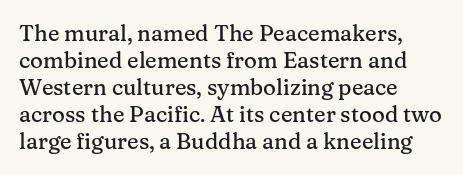
The horizontal fit of the characters is conventional and even. The typesetter chose a ragged-right arrangement here. Upright lettering throughout. The specimen omits any rule beneath the text block's lines.
